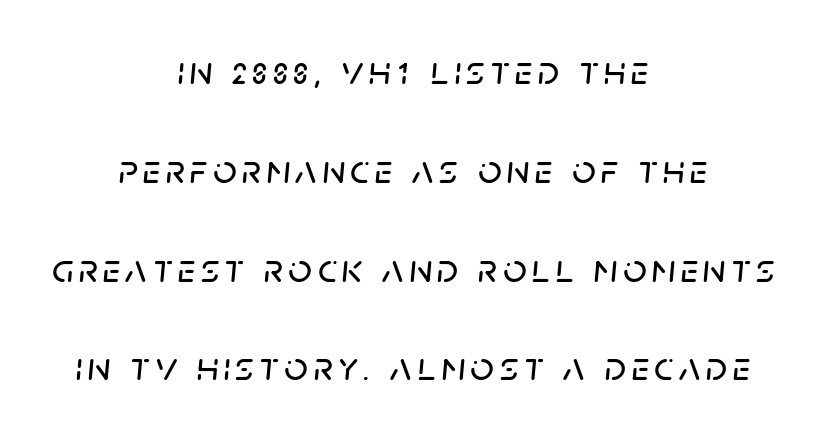
{"italic": "yes", "lean": "right", "slant_degrees": 5, "width": "normal", "stroke_contrast": "low", "x_height": "large", "monospaced": "no", "underline": "no", "align": "center", "line_spacing": "loose", "line_spacing_ratio": 2.41, "glyph_px": 41}
